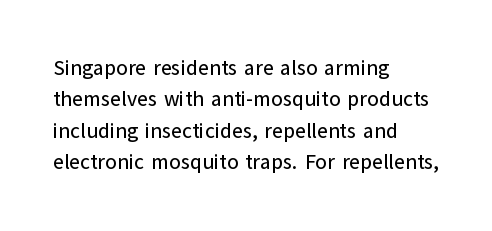
Q: Is the text italic (slanted)? A: No, it is upright.
Q: Is the text underlined? A: No.
Q: How is the paragraph aligned? A: Left-aligned.
Q: Is the spacing between letters normal or unusually wide? A: Normal.
Q: Is the spacing between lines tight, normal or loose? A: Normal.
